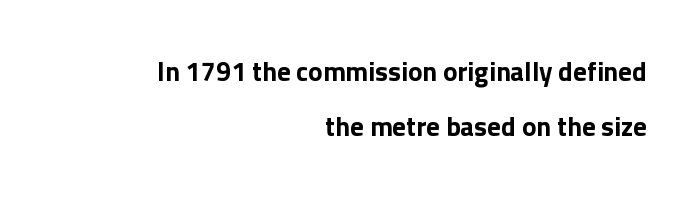
{"italic": "no", "underline": "no", "align": "right", "line_spacing": "loose", "line_spacing_ratio": 2.02, "letter_spacing": "normal", "letter_spacing_em": 0.0, "glyph_px": 27}
